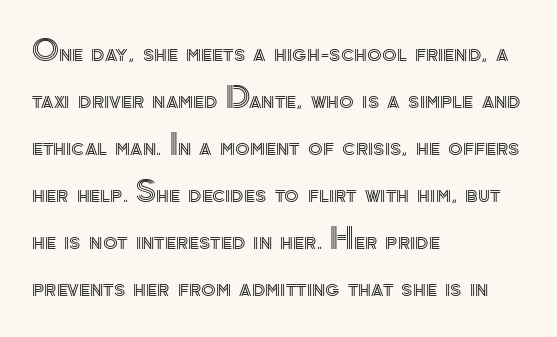
The image shows 30 px text type, upright; set left-aligned, normal line spacing (1.57x), normal letter spacing, not underlined; a small x-height.
